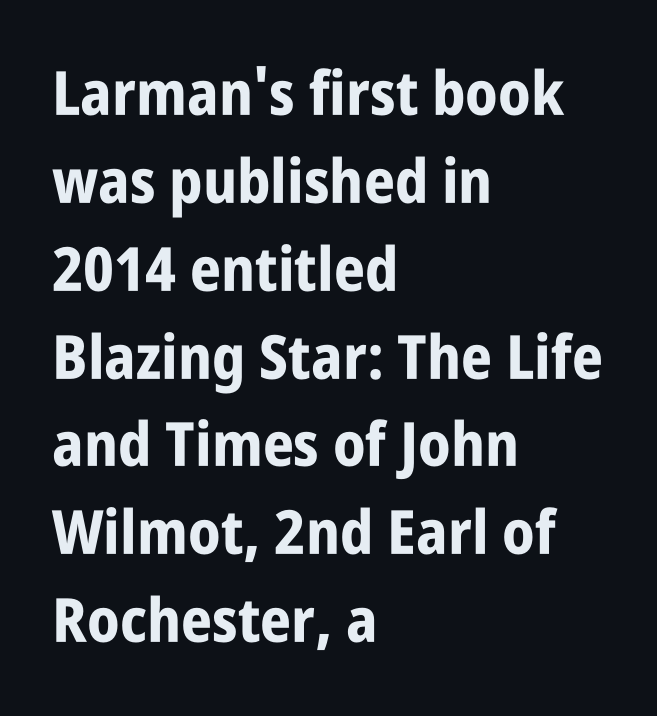
Q: Is the text bold? A: Yes.
Q: Is the text italic (slanted)? A: No, it is upright.
Q: Is the typeface a serif or a sans-serif typeface? A: Sans-serif.
Q: Is the text underlined? A: No.
Q: How is the paragraph aligned? A: Left-aligned.
Q: Is the spacing between letters normal or unusually wide? A: Normal.
Q: Is the spacing between lines tight, normal or loose? A: Normal.
Q: Width (condensed, normal, or wide)? A: Condensed.
Q: Stroke contrast? A: Low.
Q: x-height? A: Large.
Q: Monospaced? A: No.
